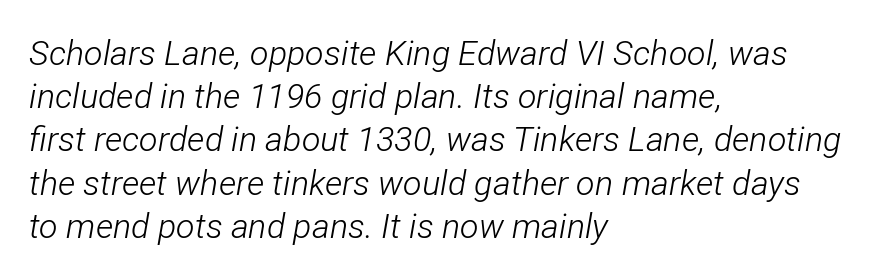
The image shows 34 px light, condensed type, italic (leaning right); set left-aligned, normal line spacing (1.27x), normal letter spacing, not underlined; low stroke contrast and a medium x-height.
